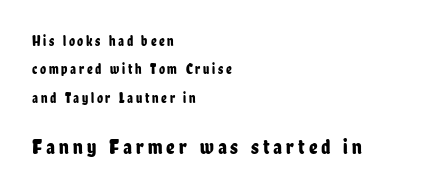
The image shows 21 px text type, upright; set left-aligned, loose line spacing (2.02x), not underlined; the second (bottom) block is 1.5x larger.
